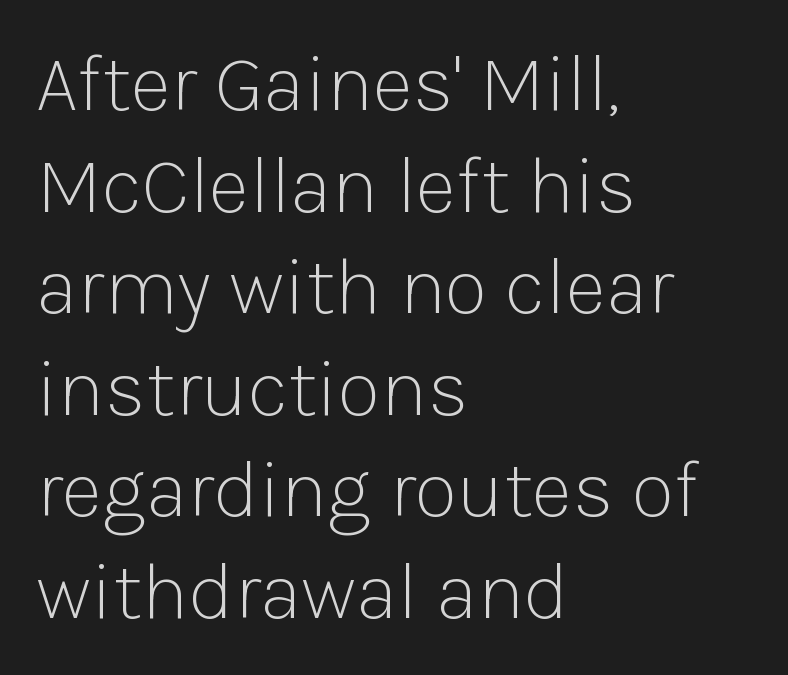
The image shows 80 px light sans-serif type, upright; set left-aligned, normal line spacing (1.27x), normal letter spacing, not underlined; low stroke contrast and a medium x-height.
